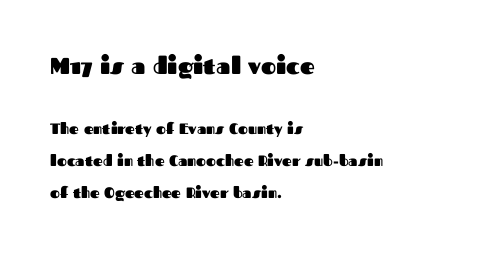
The image shows 23 px bold type, upright; set left-aligned, loose line spacing (2.15x), normal letter spacing, not underlined; the first (top) block is 1.53x larger.
